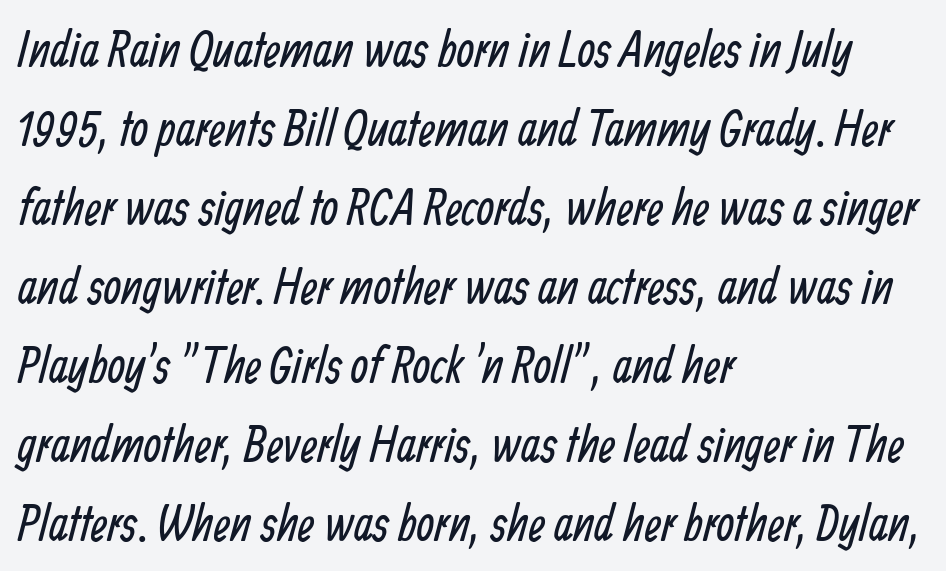
The image shows 51 px regular-weight, condensed sans-serif type; set left-aligned, normal line spacing (1.55x), normal letter spacing, not underlined; low stroke contrast and a medium x-height.
